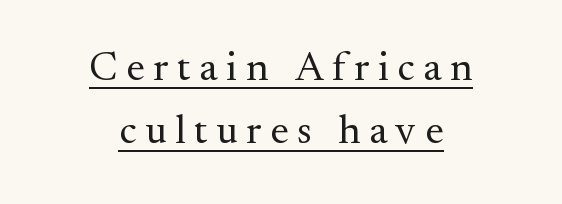
This sample uses an upright cut, with every glyph sitting square on the baseline. The lettering is marked with a stroke running underneath it. Each letter keeps its own natural width here, so spacing adapts to shape. The passage shown is not bold in any degree. Whoever set this chose a conventional vertical rhythm.
